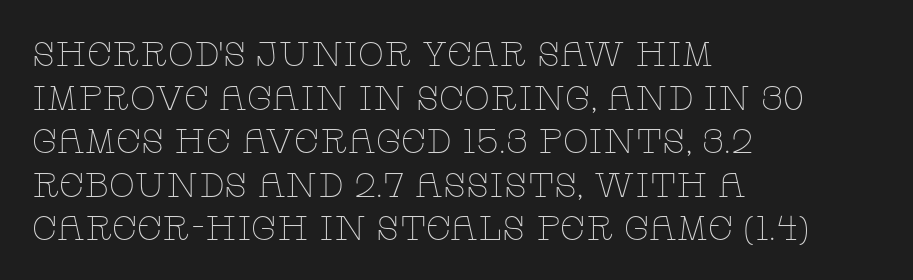
The image shows 34 px thin, wide serif type, upright; set left-aligned, normal line spacing (1.28x), normal letter spacing, not underlined; low stroke contrast and a large x-height.
